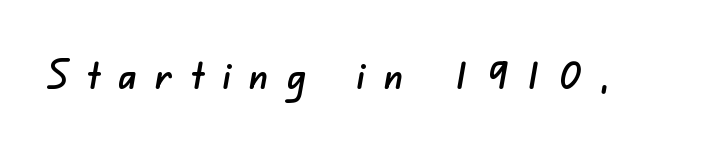
{"serif": "no", "width": "normal", "stroke_contrast": "low", "x_height": "small", "monospaced": "no", "underline": "no", "letter_spacing": "wide", "letter_spacing_em": 0.45, "glyph_px": 40}
